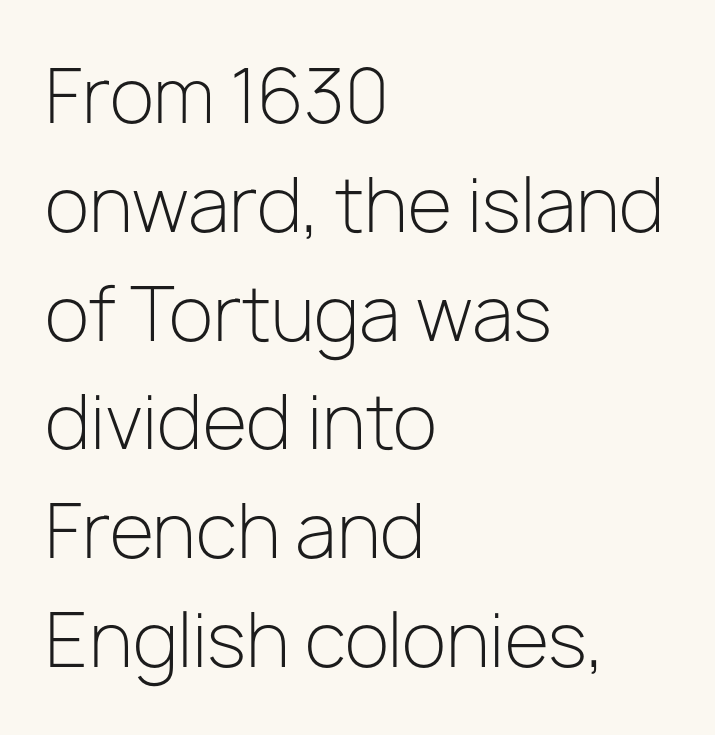
The image shows 73 px light sans-serif type, upright; set left-aligned, normal line spacing (1.49x), normal letter spacing, not underlined; low stroke contrast and a medium x-height.
